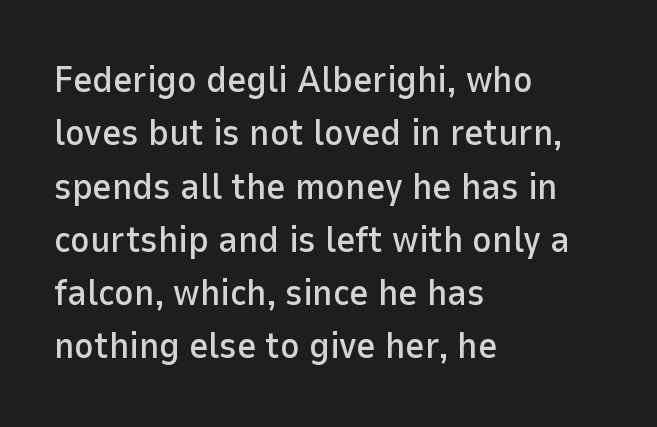
The image shows 37 px sans-serif type, upright; set left-aligned, normal line spacing (1.44x), normal letter spacing, not underlined; low stroke contrast and a medium x-height.
